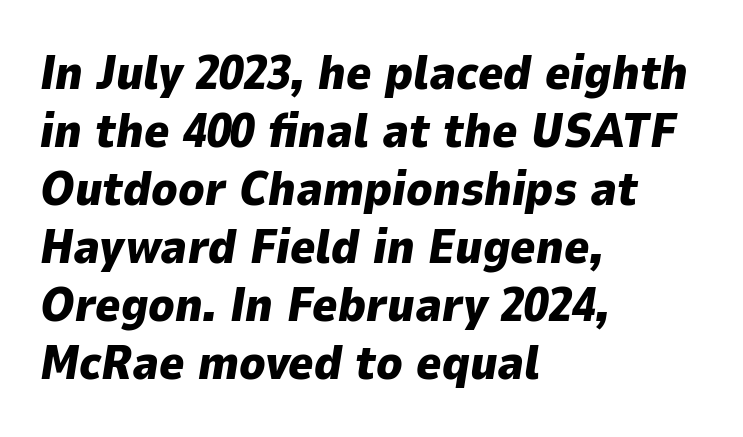
The image shows 48 px heavy type, italic (leaning right); set left-aligned, line spacing 1.21x, normal letter spacing, not underlined; low stroke contrast and a medium x-height.
